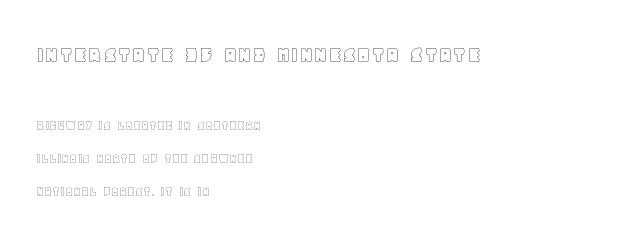
The image shows 25 px text type, upright; set left-aligned, loose line spacing (2.36x), normal letter spacing, not underlined; the first (top) block is 1.79x larger.
